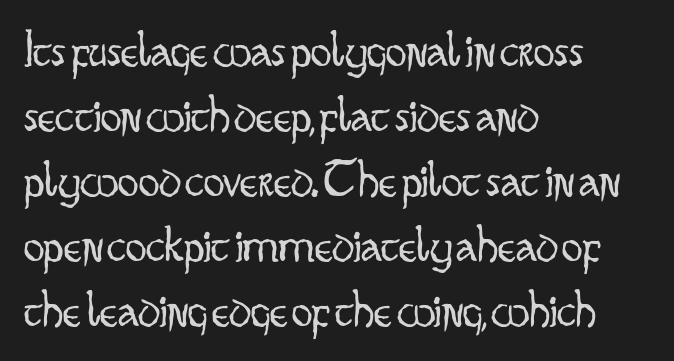
Q: Is the text bold? A: No.
Q: Is the text italic (slanted)? A: No, it is upright.
Q: Is the typeface a serif or a sans-serif typeface? A: Sans-serif.
Q: Is the text underlined? A: No.
Q: How is the paragraph aligned? A: Left-aligned.
Q: Is the spacing between letters normal or unusually wide? A: Normal.
Q: Is the spacing between lines tight, normal or loose? A: Normal.
Q: Width (condensed, normal, or wide)? A: Condensed.
Q: Stroke contrast? A: Low.
Q: x-height? A: Small.
Q: Monospaced? A: No.
